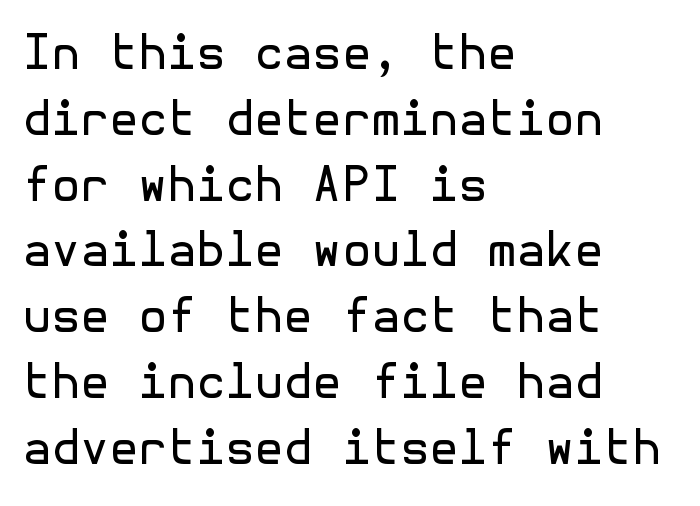
The image shows 47 px regular-weight sans-serif type, upright; set left-aligned, normal line spacing (1.4x), normal letter spacing, not underlined; a medium x-height.
